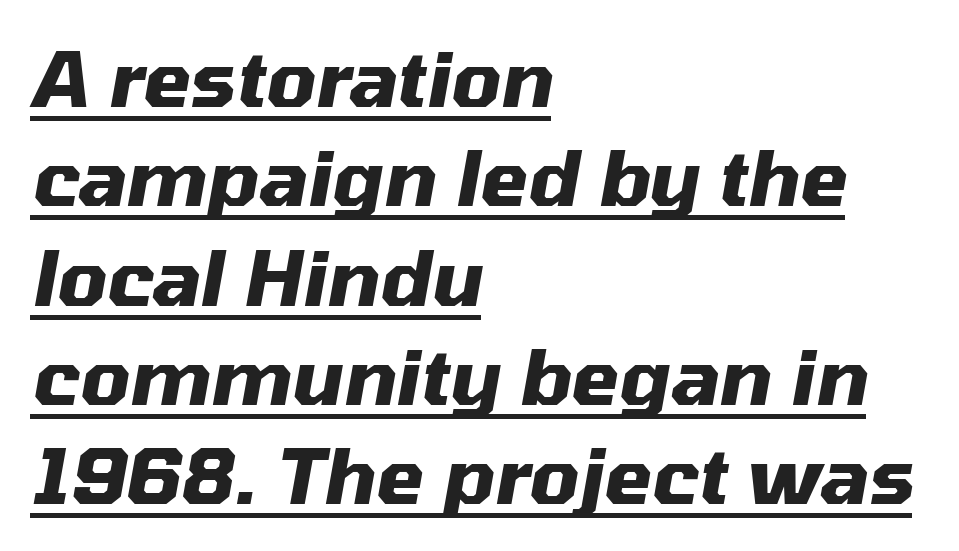
{"italic": "yes", "lean": "right", "slant_degrees": 10, "bold": "yes", "weight": "heavy", "width": "normal", "stroke_contrast": "medium", "x_height": "medium", "monospaced": "no", "underline": "yes", "align": "left", "line_spacing": "normal", "line_spacing_ratio": 1.29, "letter_spacing": "normal", "letter_spacing_em": 0.0, "glyph_px": 77}
